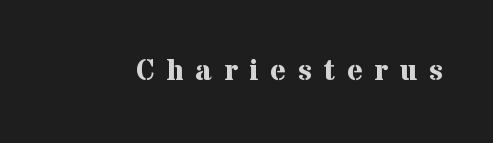
The image shows 30 px bold serif type, upright; set unusually wide letter spacing (+0.39 em), not underlined; medium stroke contrast and a medium x-height.
